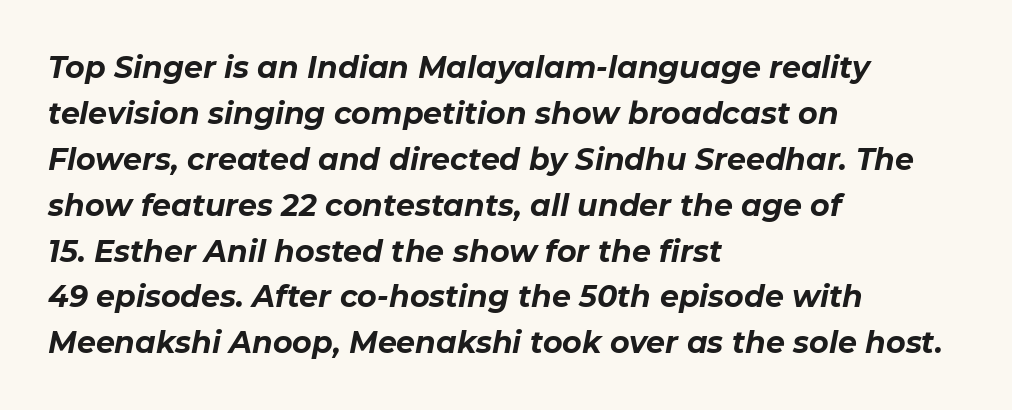
{"italic": "yes", "lean": "right", "slant_degrees": 11, "bold": "yes", "weight": "bold", "width": "normal", "stroke_contrast": "low", "x_height": "medium", "monospaced": "no", "underline": "no", "align": "left", "line_spacing": "normal", "line_spacing_ratio": 1.53, "letter_spacing": "normal", "letter_spacing_em": 0.0, "glyph_px": 30}
